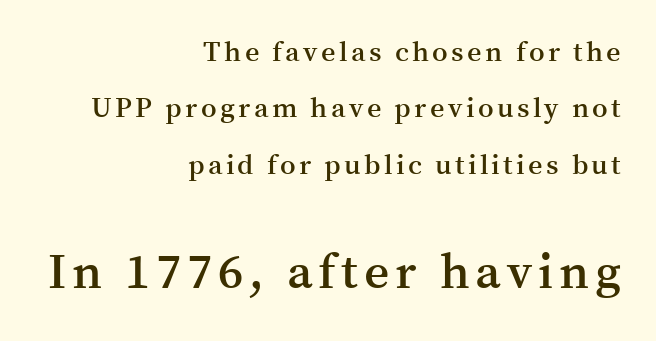
{"serif": "yes", "italic": "no", "bold": "semi", "weight": "semibold", "width": "normal", "stroke_contrast": "medium", "x_height": "medium", "monospaced": "no", "underline": "no", "align": "right", "line_spacing": "loose", "line_spacing_ratio": 2.01, "larger_block": "second", "size_ratio": 1.75, "glyph_px": 49}
